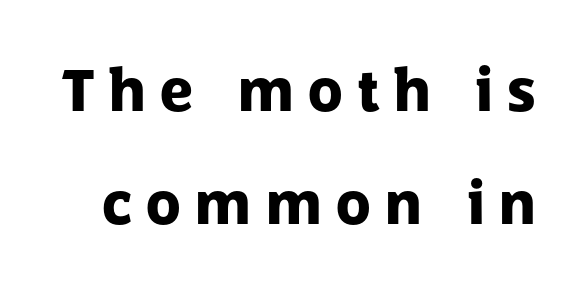
{"serif": "no", "italic": "no", "bold": "yes", "weight": "heavy", "width": "normal", "stroke_contrast": "low", "x_height": "medium", "monospaced": "no", "underline": "no", "line_spacing": "loose", "line_spacing_ratio": 1.99, "letter_spacing": "wide", "letter_spacing_em": 0.26, "glyph_px": 57}
